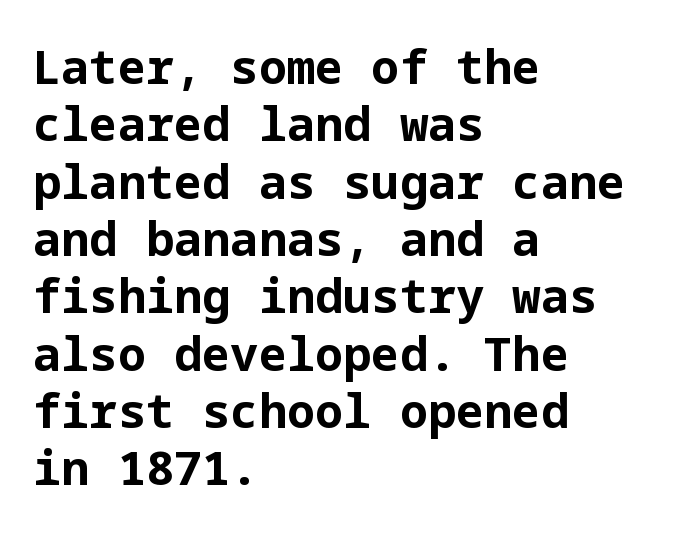
Q: Is the text bold? A: Yes.
Q: Is the text italic (slanted)? A: No, it is upright.
Q: Is the typeface a serif or a sans-serif typeface? A: Sans-serif.
Q: Is the text underlined? A: No.
Q: How is the paragraph aligned? A: Left-aligned.
Q: Is the spacing between letters normal or unusually wide? A: Normal.
Q: Width (condensed, normal, or wide)? A: Normal.
Q: Stroke contrast? A: Low.
Q: x-height? A: Medium.
